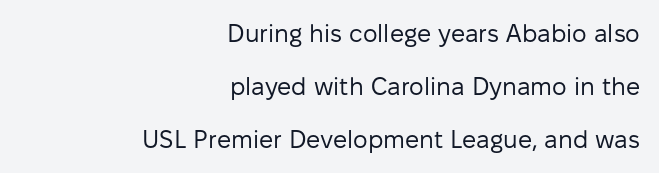
The image shows 25 px text type, upright; set right-aligned, loose line spacing (2.13x), normal letter spacing, not underlined.
